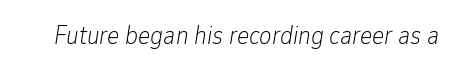
Bare-footed words on every line. Default kerning and tracking; the words read as compact shapes. Heaviness? Minimal to ordinary, like unemphasized prose. It's the slanting kind of type.
